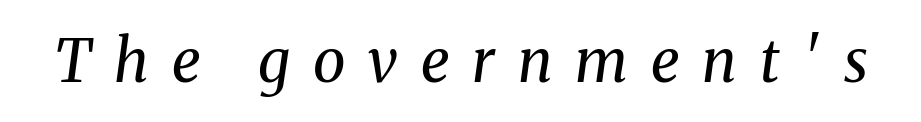
{"serif": "yes", "italic": "yes", "lean": "right", "slant_degrees": 8, "bold": "no", "weight": "regular", "width": "normal", "stroke_contrast": "medium", "x_height": "medium", "monospaced": "no", "underline": "no", "letter_spacing": "wide", "letter_spacing_em": 0.39, "glyph_px": 59}
